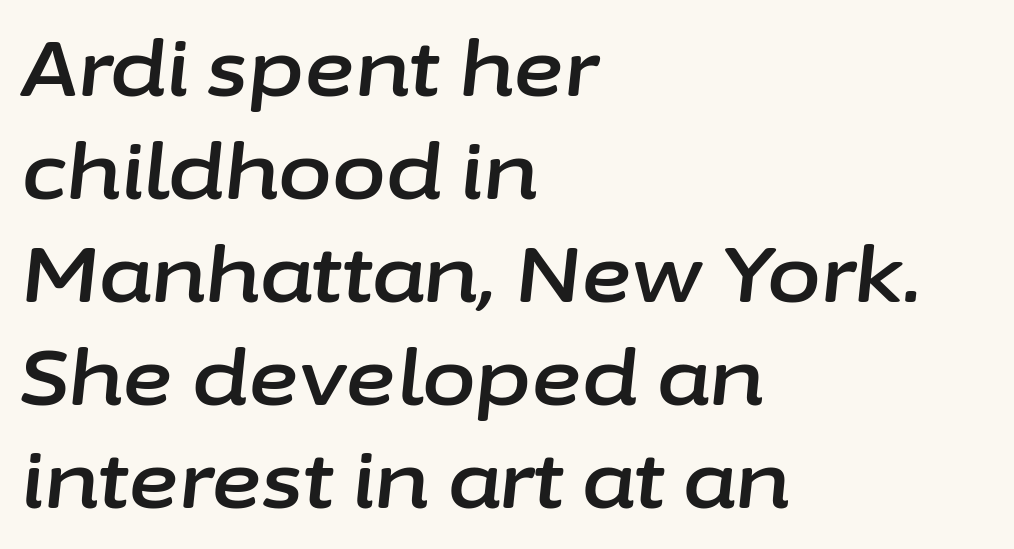
The image shows 78 px text type, italic (leaning right); set left-aligned, normal line spacing (1.32x), normal letter spacing, not underlined; low stroke contrast and a medium x-height.
